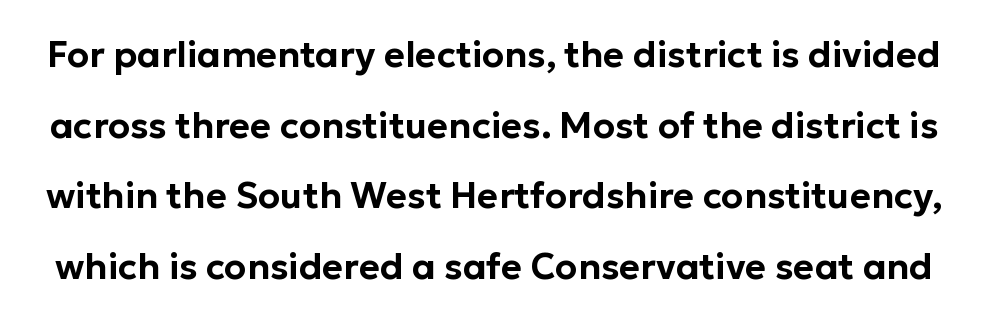
These lines are rendered in a variable-pitch font. A typesetter would call this zero additional tracking. The letters stand straight up with perfectly vertical stems. Does the leading feel generous? Absolutely, it's lavish. Unmarked baselines from the first word to the last.
